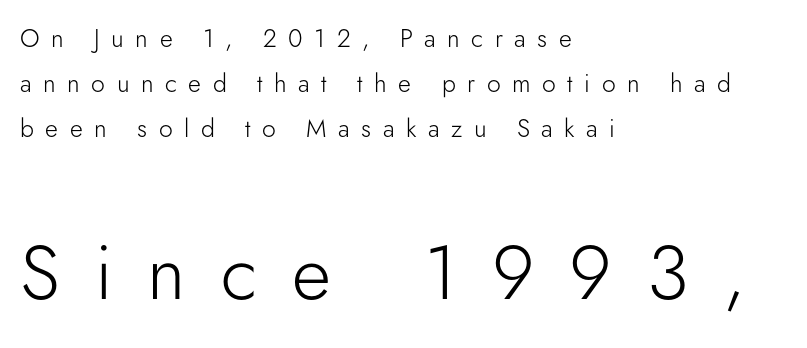
The image shows 76 px light sans-serif type, upright; set left-aligned, line spacing 1.81x, unusually wide letter spacing (+0.46 em), not underlined; the second (bottom) block is 3.04x larger; low stroke contrast and a small x-height.
